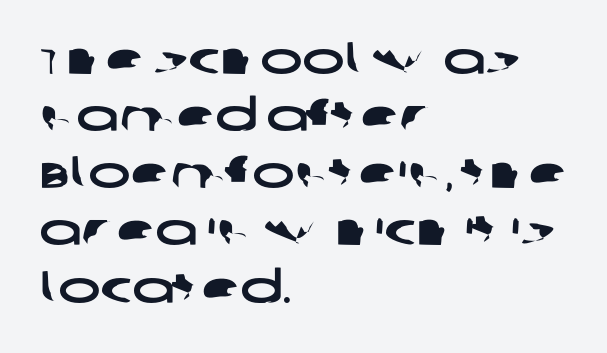
The block of text has a typical density, with ordinary space between rows. Do the characters align in a grid? No, the font is proportional. These lines keep a tight, regular rhythm from letter to letter. I'd call this a sans setting — the letters go barefoot. Letters rest on an invisible, unmarked baseline. Every row of glyphs begins at an identical x-position on the left.
